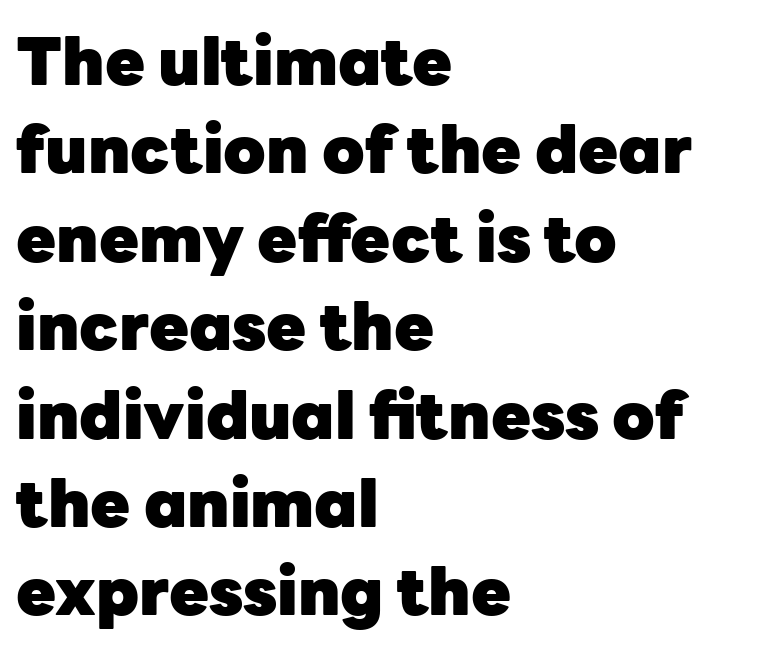
Q: Is the text bold? A: Yes.
Q: Is the text italic (slanted)? A: No, it is upright.
Q: Is the typeface a serif or a sans-serif typeface? A: Sans-serif.
Q: Is the text underlined? A: No.
Q: How is the paragraph aligned? A: Left-aligned.
Q: Is the spacing between letters normal or unusually wide? A: Normal.
Q: Is the spacing between lines tight, normal or loose? A: Normal.
Q: Width (condensed, normal, or wide)? A: Normal.
Q: Stroke contrast? A: Low.
Q: x-height? A: Medium.
Q: Monospaced? A: No.
